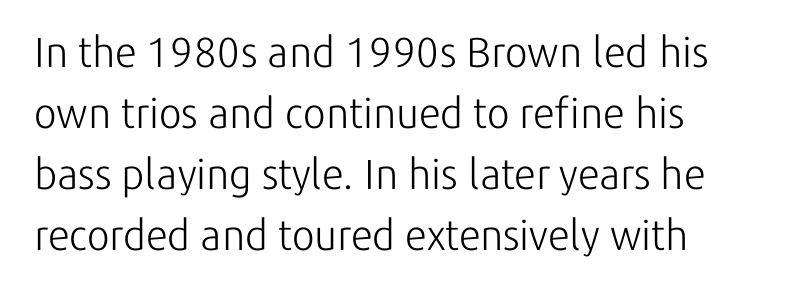
{"serif": "no", "italic": "no", "bold": "no", "weight": "light", "width": "normal", "stroke_contrast": "low", "x_height": "medium", "monospaced": "no", "underline": "no", "align": "left", "line_spacing": "normal", "line_spacing_ratio": 1.45, "letter_spacing": "normal", "letter_spacing_em": 0.0, "glyph_px": 42}
